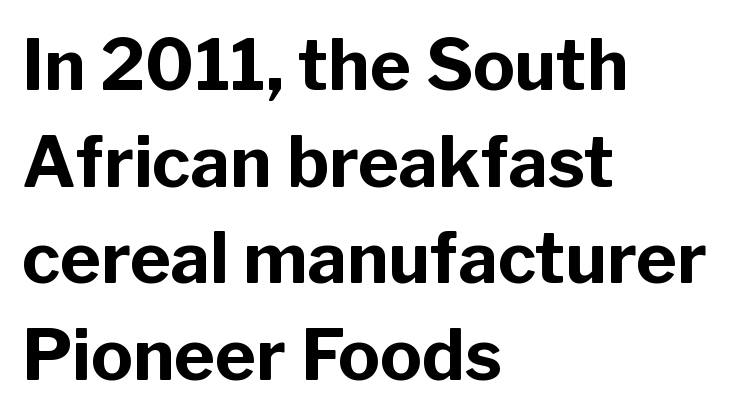
Look at the bottom of the vertical strokes: they stop flat, with no serifs. Do the characters align in a grid? No, the font is proportional. Only glyphs here, with clear space below each row. The lines sit at an ordinary, default distance from one another.
